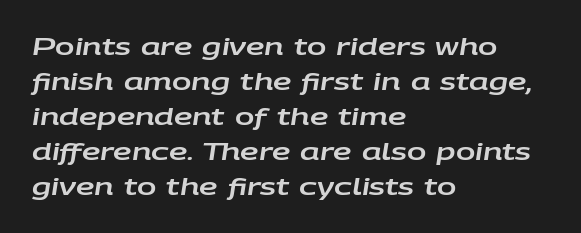
{"italic": "yes", "lean": "right", "slant_degrees": 9, "underline": "no", "align": "left", "line_spacing": "normal", "line_spacing_ratio": 1.52, "letter_spacing": "normal", "letter_spacing_em": 0.0, "glyph_px": 23}
